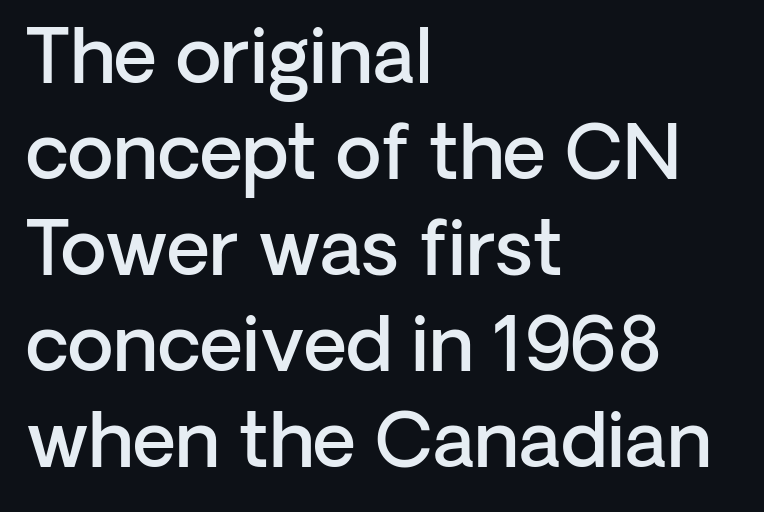
{"serif": "no", "italic": "no", "bold": "semi", "weight": "semibold", "width": "normal", "stroke_contrast": "low", "x_height": "medium", "monospaced": "no", "underline": "no", "align": "left", "line_spacing": "normal", "line_spacing_ratio": 1.28, "letter_spacing": "normal", "letter_spacing_em": 0.0, "glyph_px": 75}
